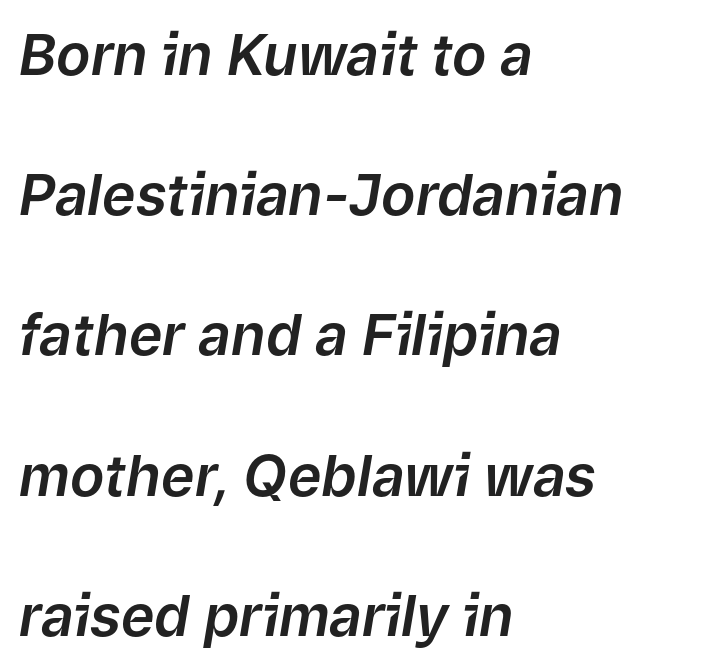
Q: Is the text italic (slanted)? A: Yes, it leans right by about 9 degrees.
Q: Is the text underlined? A: No.
Q: How is the paragraph aligned? A: Left-aligned.
Q: Is the spacing between letters normal or unusually wide? A: Normal.
Q: Is the spacing between lines tight, normal or loose? A: Loose.
Q: Width (condensed, normal, or wide)? A: Normal.
Q: Stroke contrast? A: Low.
Q: x-height? A: Medium.
Q: Monospaced? A: No.
